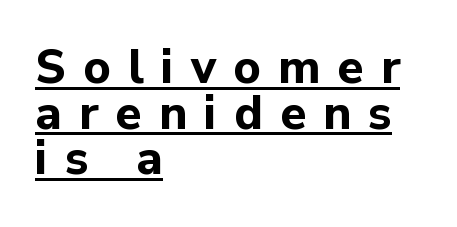
The designer dialed line spacing down below the default. Typographic density is high because the face is bold. Do the characters align in a grid? No, the font is proportional. The face used here is a sans, in the tradition of grotesques and geometrics.
